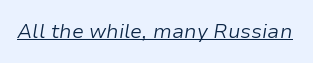
{"italic": "yes", "lean": "right", "slant_degrees": 9, "bold": "no", "underline": "yes", "letter_spacing": "normal", "letter_spacing_em": 0.0, "glyph_px": 20}
